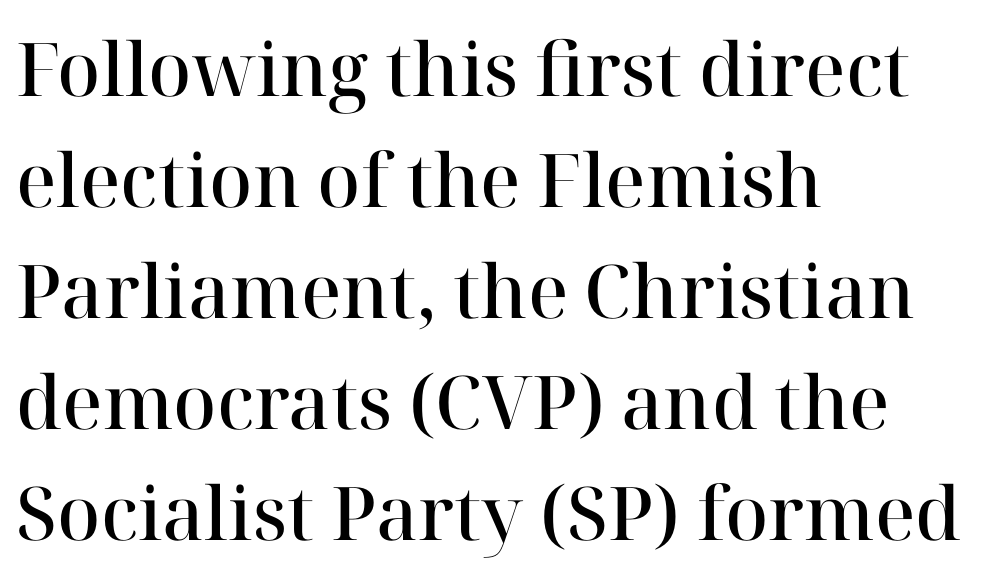
Q: Is the text bold? A: Semi-bold.
Q: Is the text italic (slanted)? A: No, it is upright.
Q: Is the typeface a serif or a sans-serif typeface? A: Serif.
Q: Is the text underlined? A: No.
Q: How is the paragraph aligned? A: Left-aligned.
Q: Is the spacing between letters normal or unusually wide? A: Normal.
Q: Is the spacing between lines tight, normal or loose? A: Normal.
Q: Width (condensed, normal, or wide)? A: Normal.
Q: Stroke contrast? A: High.
Q: x-height? A: Medium.
Q: Monospaced? A: No.
